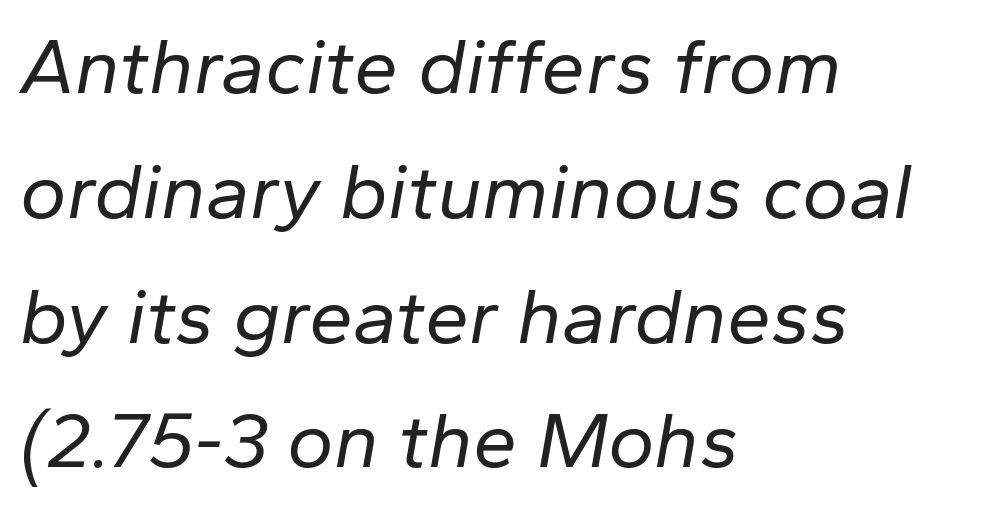
{"italic": "yes", "lean": "right", "slant_degrees": 10, "bold": "no", "weight": "regular", "width": "normal", "stroke_contrast": "low", "x_height": "medium", "monospaced": "no", "underline": "no", "align": "left", "line_spacing": "normal", "line_spacing_ratio": 1.58, "letter_spacing": "normal", "letter_spacing_em": 0.0, "glyph_px": 79}
